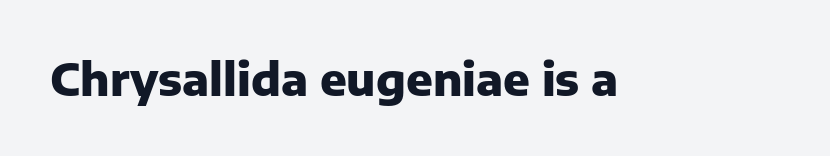
Do the letters lean? They stand straight. The gap between lines stays unmarked. Look at the stroke-to-counter ratio: heavy, a bold. This is sans-serif lettering, the kind often seen on screens and signage. The horizontal fit of the characters is conventional and even. A typesetter would call this proportional, since set widths differ per character.
